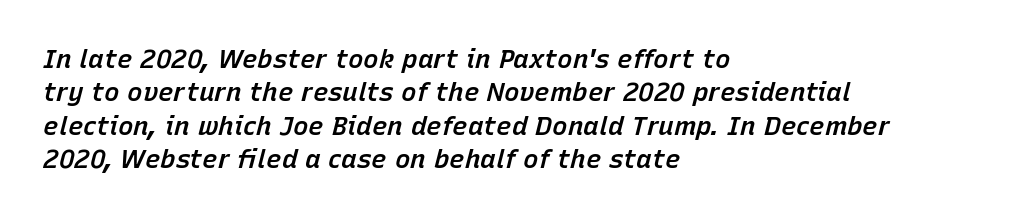
{"italic": "yes", "lean": "right", "slant_degrees": 15, "bold": "semi", "underline": "no", "align": "left", "line_spacing": "normal", "line_spacing_ratio": 1.28, "letter_spacing": "normal", "letter_spacing_em": 0.0, "glyph_px": 26}
